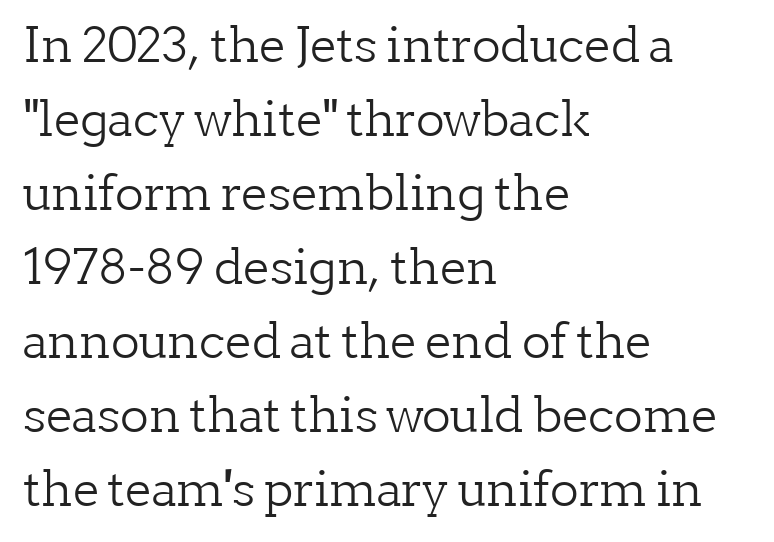
Q: Is the text bold? A: No.
Q: Is the text italic (slanted)? A: No, it is upright.
Q: Is the typeface a serif or a sans-serif typeface? A: Serif.
Q: Is the text underlined? A: No.
Q: How is the paragraph aligned? A: Left-aligned.
Q: Is the spacing between letters normal or unusually wide? A: Normal.
Q: Is the spacing between lines tight, normal or loose? A: Normal.
Q: Width (condensed, normal, or wide)? A: Normal.
Q: Stroke contrast? A: Low.
Q: x-height? A: Medium.
Q: Monospaced? A: No.
